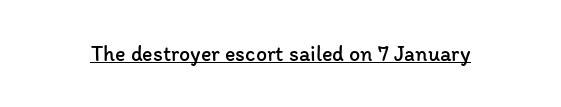
The image shows 22 px text type, upright; set normal letter spacing, underlined.
